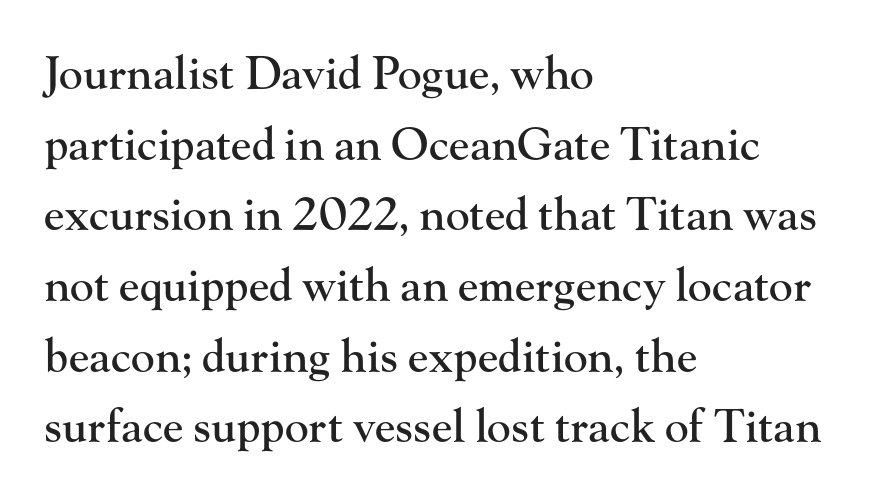
The image shows 45 px serif type, upright; set left-aligned, normal line spacing (1.57x), normal letter spacing, not underlined; high stroke contrast and a small x-height.
